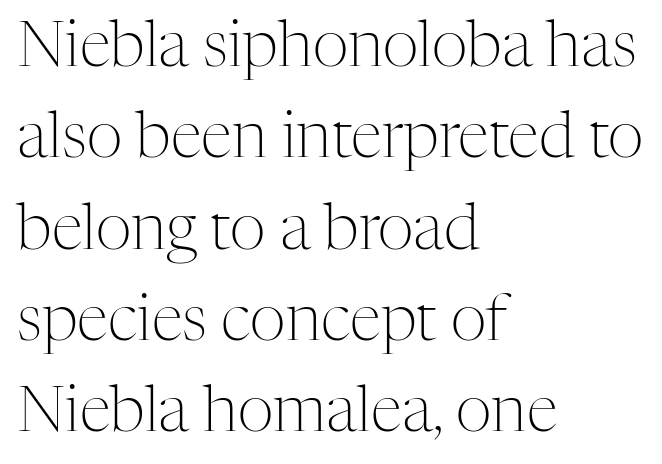
The image shows 63 px light serif type, upright; set left-aligned, normal line spacing (1.45x), normal letter spacing, not underlined; medium stroke contrast and a medium x-height.
